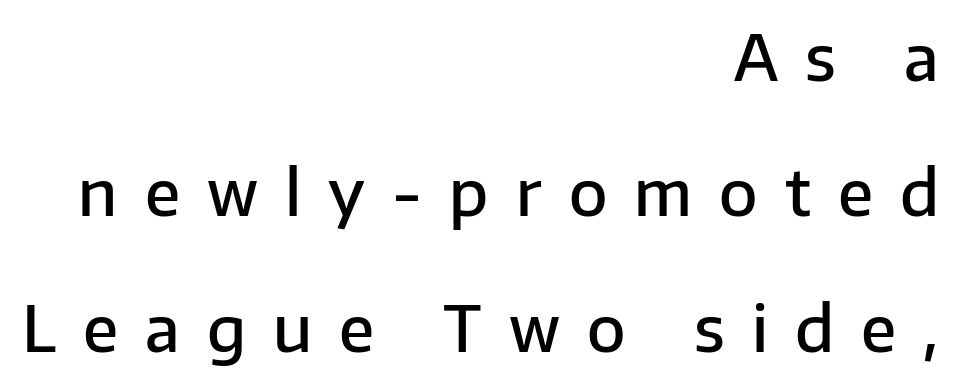
{"serif": "no", "italic": "no", "bold": "semi", "weight": "semibold", "width": "normal", "stroke_contrast": "low", "x_height": "medium", "monospaced": "no", "underline": "no", "align": "right", "line_spacing": "loose", "line_spacing_ratio": 2.15, "letter_spacing": "wide", "letter_spacing_em": 0.43, "glyph_px": 63}
